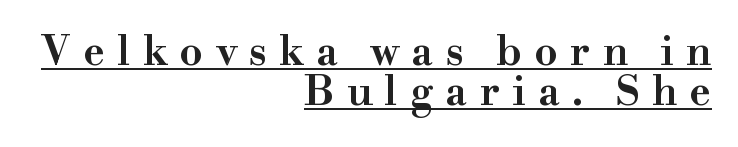
{"serif": "yes", "italic": "no", "width": "wide", "stroke_contrast": "high", "x_height": "small", "monospaced": "no", "underline": "yes", "align": "right", "line_spacing": "tight", "line_spacing_ratio": 0.98, "letter_spacing": "wide", "letter_spacing_em": 0.31, "glyph_px": 41}
